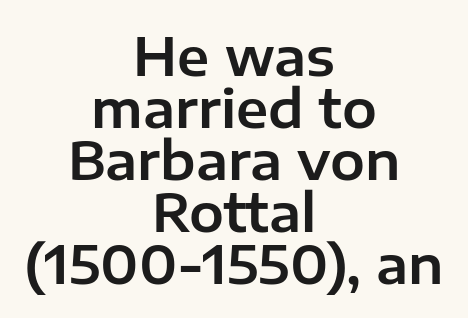
Horizontal alignment here is central, giving a formal, balanced look. Do the characters align in a grid? No, the font is proportional. If you drew a line through each stem, it would be perfectly vertical. The characters display no serif detailing; their extremities are plain.
